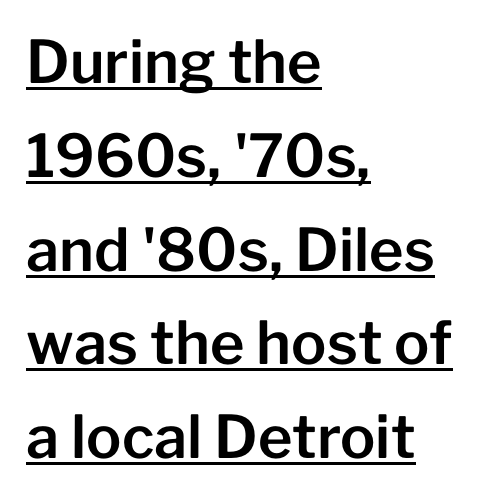
{"serif": "no", "italic": "no", "width": "normal", "stroke_contrast": "low", "x_height": "medium", "monospaced": "no", "underline": "yes", "align": "left", "line_spacing": "normal", "line_spacing_ratio": 1.59, "letter_spacing": "normal", "letter_spacing_em": 0.0, "glyph_px": 59}
